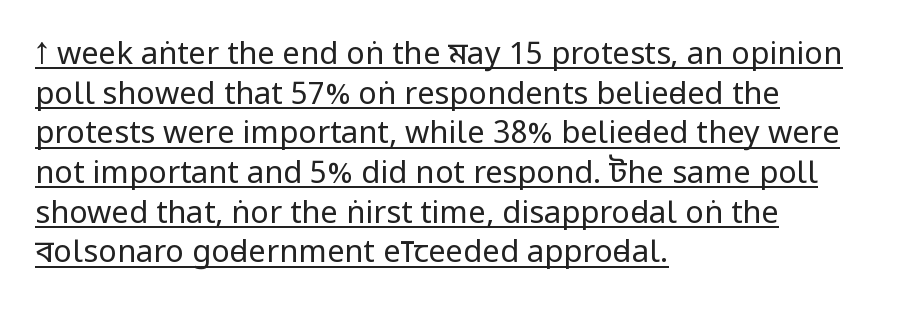
{"serif": "no", "italic": "no", "bold": "no", "weight": "regular", "width": "condensed", "stroke_contrast": "low", "underline": "yes", "align": "left", "line_spacing": "normal", "line_spacing_ratio": 1.28, "letter_spacing": "normal", "letter_spacing_em": 0.0, "glyph_px": 31}
